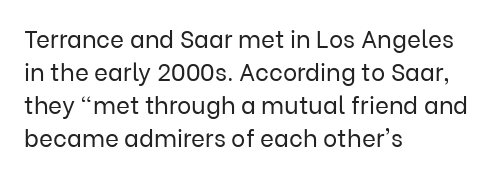
{"italic": "no", "bold": "no", "underline": "no", "align": "left", "line_spacing": "normal", "line_spacing_ratio": 1.37, "letter_spacing": "normal", "letter_spacing_em": 0.0, "glyph_px": 24}
